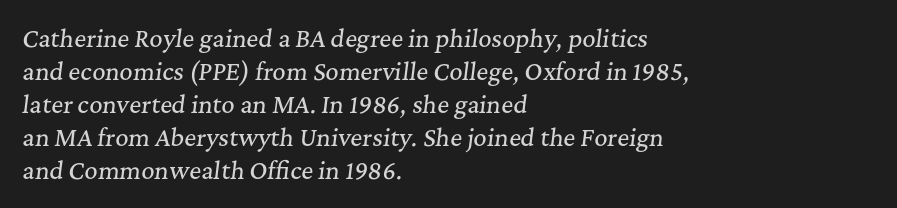
The words here are not underlined. The glyphs look as if they've been sheared to an angle. Is the letter spacing exaggerated? No — it looks like the ordinary default. Alignment: flush left. The passage shown stacks its lines at a standard gap.
